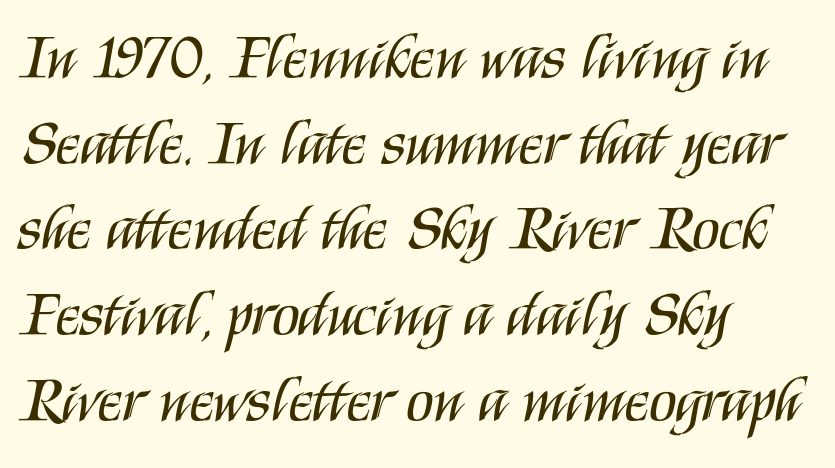
The image shows 63 px regular-weight, condensed sans-serif type; set left-aligned, normal line spacing (1.36x), normal letter spacing, not underlined; medium stroke contrast and a large x-height.
